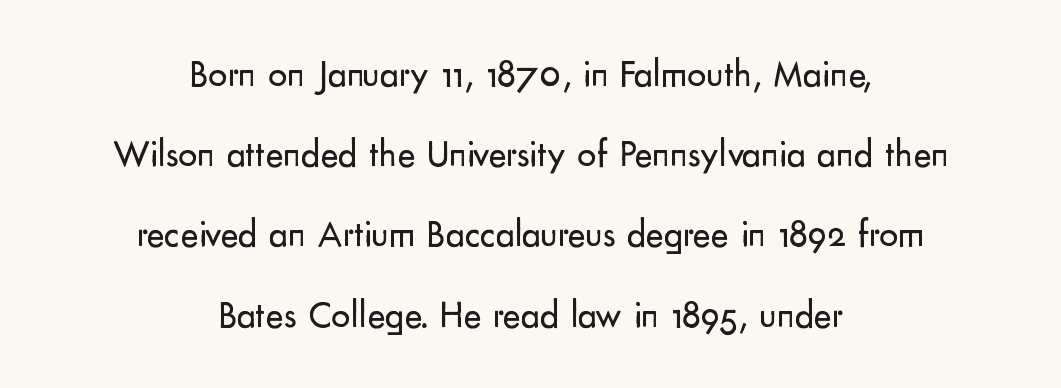
{"serif": "no", "italic": "no", "bold": "no", "weight": "regular", "width": "normal", "stroke_contrast": "low", "x_height": "small", "monospaced": "no", "underline": "no", "align": "center", "line_spacing": "loose", "line_spacing_ratio": 2.11, "letter_spacing": "normal", "letter_spacing_em": 0.0, "glyph_px": 38}
